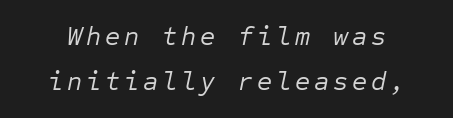
Q: Is the text bold? A: No.
Q: Is the text italic (slanted)? A: Yes, it leans right by about 12 degrees.
Q: Is the text underlined? A: No.
